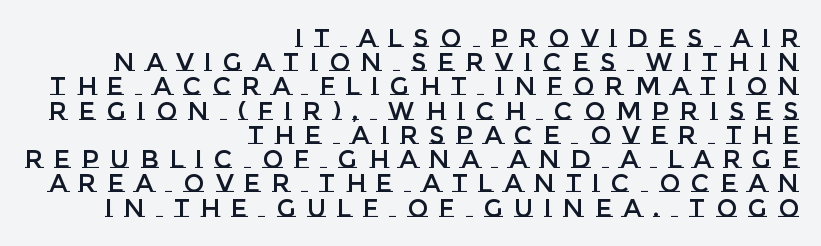
The image shows 25 px text type, upright; set right-aligned, tight line spacing (0.97x), unusually wide letter spacing (+0.45 em), not underlined.
